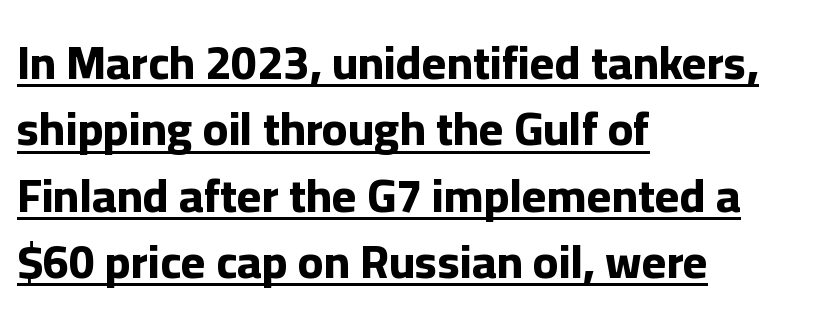
Q: Is the text bold? A: Yes.
Q: Is the text italic (slanted)? A: No, it is upright.
Q: Is the typeface a serif or a sans-serif typeface? A: Sans-serif.
Q: Is the text underlined? A: Yes.
Q: How is the paragraph aligned? A: Left-aligned.
Q: Is the spacing between letters normal or unusually wide? A: Normal.
Q: Is the spacing between lines tight, normal or loose? A: Normal.
Q: Width (condensed, normal, or wide)? A: Normal.
Q: Stroke contrast? A: Low.
Q: x-height? A: Medium.
Q: Monospaced? A: No.
